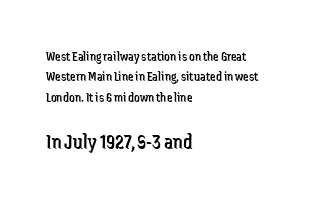
Q: Is the text bold? A: No.
Q: Is the text italic (slanted)? A: No, it is upright.
Q: Is the text underlined? A: No.
Q: How is the paragraph aligned? A: Left-aligned.
Q: Is the spacing between letters normal or unusually wide? A: Normal.
Q: Is the spacing between lines tight, normal or loose? A: Normal.
Q: Which block of text is set in a larger size, the first (top) or the second (bottom)? A: The second (bottom) one.
